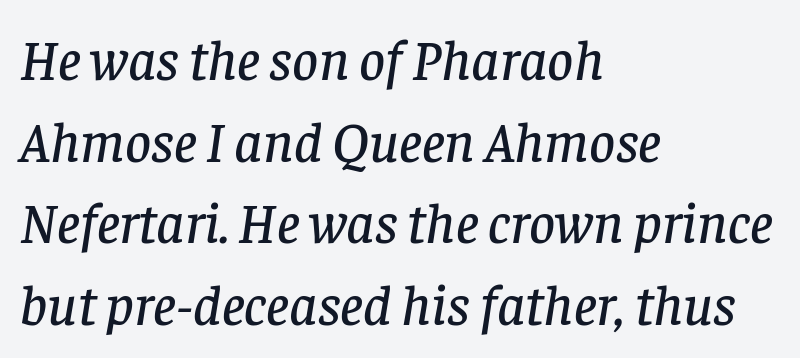
The image shows 57 px serif type, italic (leaning right); set left-aligned, normal line spacing (1.43x), normal letter spacing, not underlined; low stroke contrast and a large x-height.
